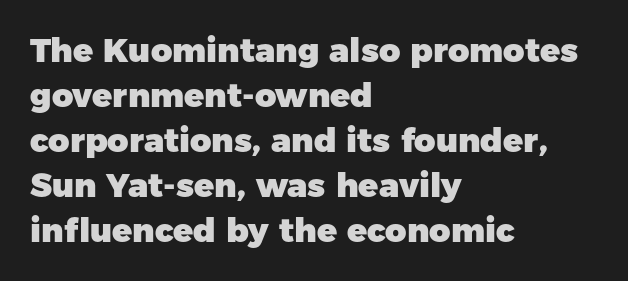
Q: Is the text bold? A: Yes.
Q: Is the text italic (slanted)? A: No, it is upright.
Q: Is the typeface a serif or a sans-serif typeface? A: Sans-serif.
Q: Is the text underlined? A: No.
Q: How is the paragraph aligned? A: Left-aligned.
Q: Is the spacing between letters normal or unusually wide? A: Normal.
Q: Is the spacing between lines tight, normal or loose? A: Normal.
Q: Width (condensed, normal, or wide)? A: Normal.
Q: Stroke contrast? A: Low.
Q: x-height? A: Medium.
Q: Monospaced? A: No.
